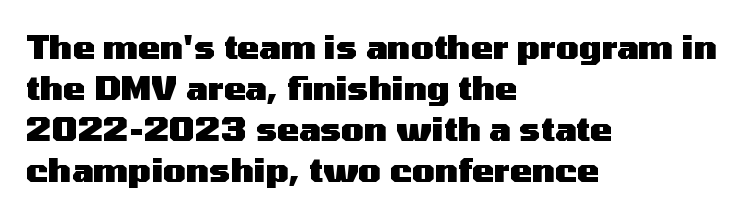
Q: Is the text bold? A: Yes.
Q: Is the text italic (slanted)? A: No, it is upright.
Q: Is the typeface a serif or a sans-serif typeface? A: Sans-serif.
Q: Is the text underlined? A: No.
Q: How is the paragraph aligned? A: Left-aligned.
Q: Is the spacing between letters normal or unusually wide? A: Normal.
Q: Width (condensed, normal, or wide)? A: Wide.
Q: Stroke contrast? A: Medium.
Q: x-height? A: Medium.
Q: Monospaced? A: No.
